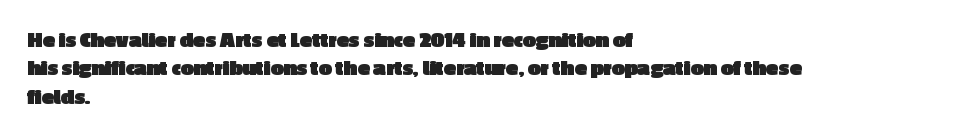
Plain, unruled lines of type. Heft: maximum for text — a bold. The tracking reads as untouched default to a designer's eye. Nope, not italic — everything's standing straight.
